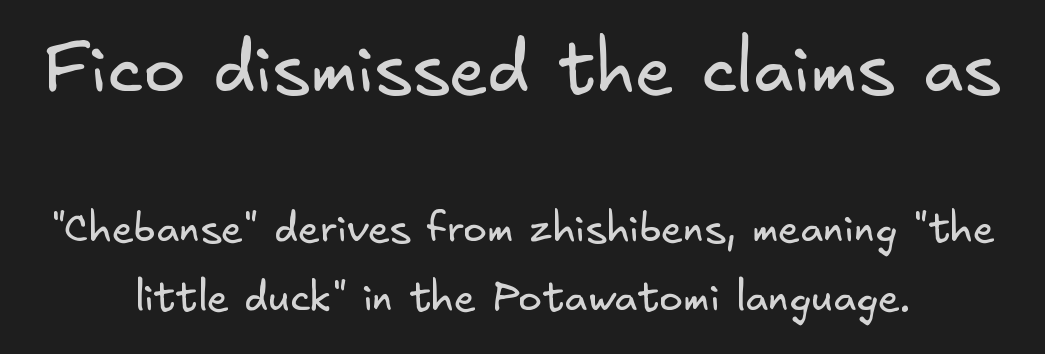
Q: Is the text bold? A: No.
Q: Is the typeface a serif or a sans-serif typeface? A: Sans-serif.
Q: Is the text underlined? A: No.
Q: How is the paragraph aligned? A: Centered.
Q: Is the spacing between letters normal or unusually wide? A: Normal.
Q: Which block of text is set in a larger size, the first (top) or the second (bottom)? A: The first (top) one.
Q: Width (condensed, normal, or wide)? A: Normal.
Q: Stroke contrast? A: Low.
Q: x-height? A: Small.
